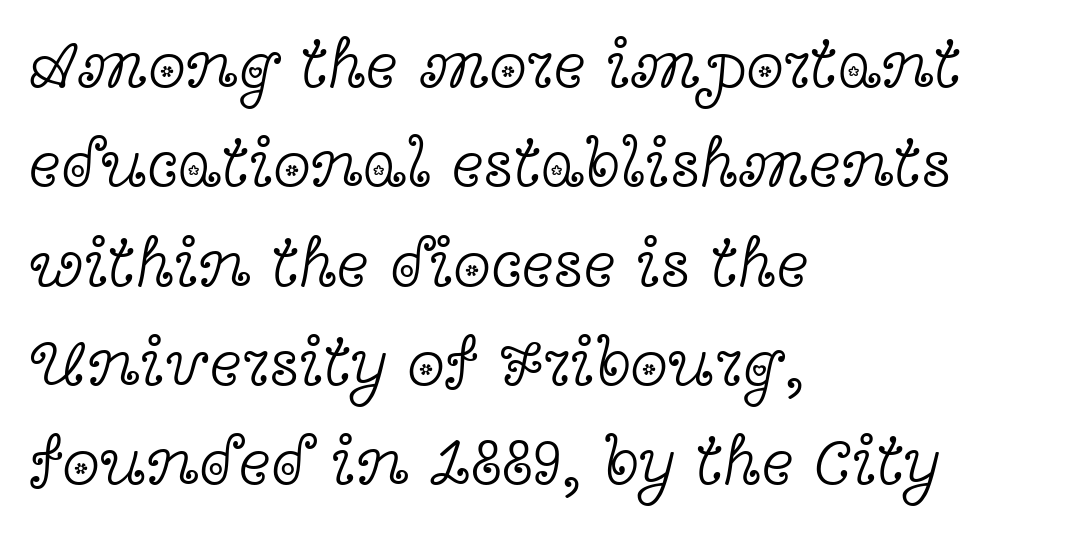
Q: Is the text bold? A: No.
Q: Is the text italic (slanted)? A: Yes.
Q: Is the typeface a serif or a sans-serif typeface? A: Serif.
Q: Is the text underlined? A: No.
Q: How is the paragraph aligned? A: Left-aligned.
Q: Is the spacing between letters normal or unusually wide? A: Normal.
Q: Is the spacing between lines tight, normal or loose? A: Normal.
Q: Width (condensed, normal, or wide)? A: Wide.
Q: x-height? A: Medium.
Q: Monospaced? A: No.
